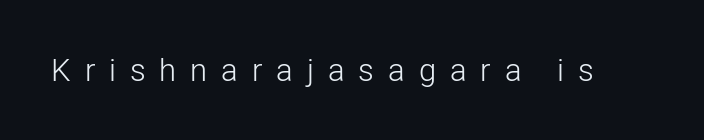
The image shows 31 px light sans-serif type, upright; set unusually wide letter spacing (+0.45 em), not underlined; low stroke contrast and a medium x-height.
